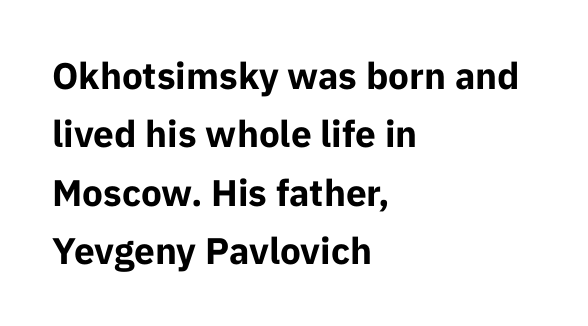
Q: Is the text bold? A: Yes.
Q: Is the text italic (slanted)? A: No, it is upright.
Q: Is the typeface a serif or a sans-serif typeface? A: Sans-serif.
Q: Is the text underlined? A: No.
Q: How is the paragraph aligned? A: Left-aligned.
Q: Is the spacing between letters normal or unusually wide? A: Normal.
Q: Is the spacing between lines tight, normal or loose? A: Normal.
Q: Width (condensed, normal, or wide)? A: Normal.
Q: Stroke contrast? A: Low.
Q: x-height? A: Medium.
Q: Monospaced? A: No.
